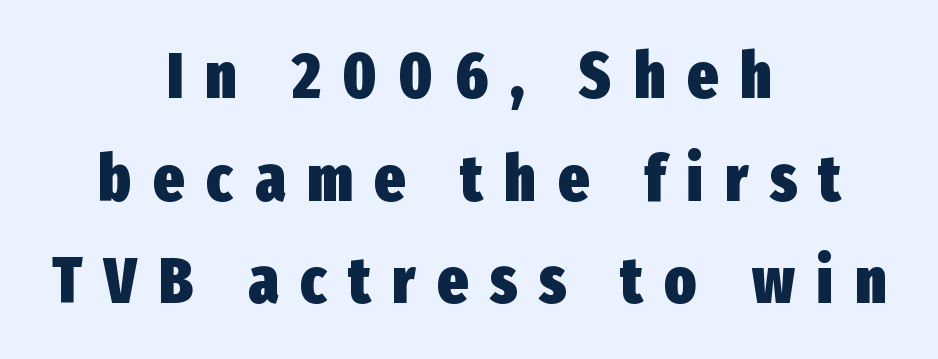
{"serif": "no", "italic": "no", "bold": "yes", "weight": "heavy", "width": "condensed", "stroke_contrast": "low", "x_height": "medium", "monospaced": "no", "underline": "no", "align": "center", "line_spacing": "normal", "line_spacing_ratio": 1.58, "letter_spacing": "wide", "letter_spacing_em": 0.34, "glyph_px": 65}
